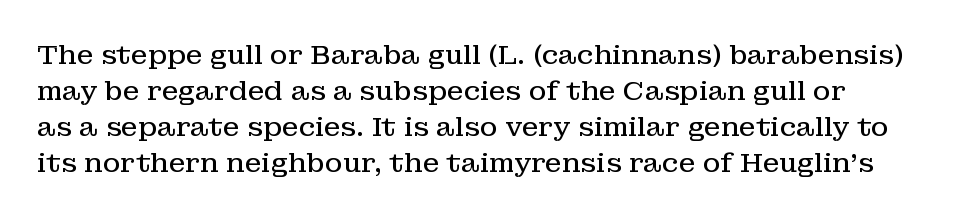
Q: Is the text bold? A: No.
Q: Is the text italic (slanted)? A: No, it is upright.
Q: Is the text underlined? A: No.
Q: Is the spacing between letters normal or unusually wide? A: Normal.
Q: Is the spacing between lines tight, normal or loose? A: Normal.
